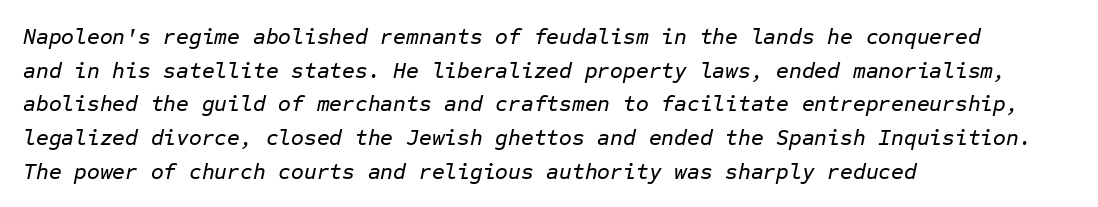
Style check: oblique. One glance says typical: line gaps are just what's usual. The passage is arranged the way most books set body copy — flush left. The rendering keeps characters at their native spacing. Only glyphs here, with clear space below each row.
